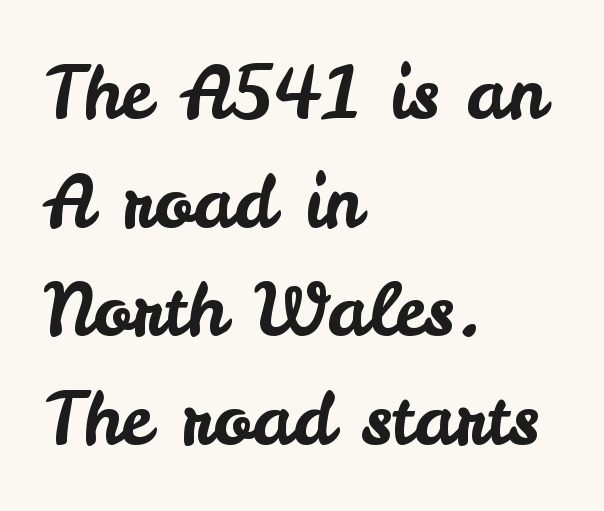
{"serif": "no", "width": "normal", "stroke_contrast": "low", "x_height": "small", "monospaced": "no", "underline": "no", "align": "left", "line_spacing": "normal", "line_spacing_ratio": 1.53, "letter_spacing": "normal", "letter_spacing_em": 0.0, "glyph_px": 71}
